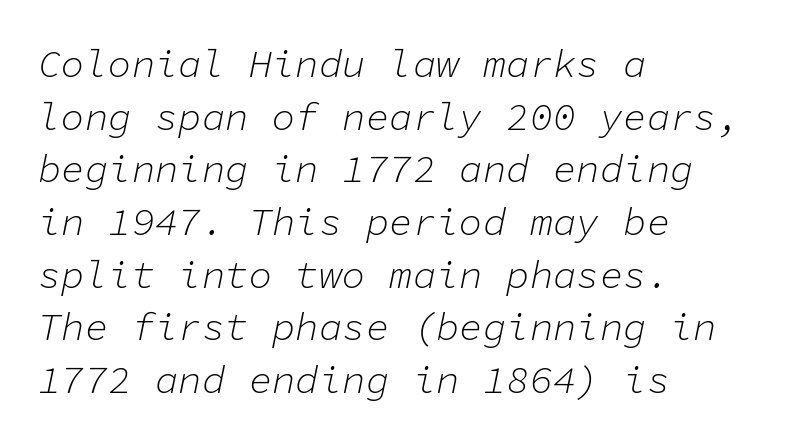
The image shows 39 px light type, italic (leaning right), monospaced; set left-aligned, normal line spacing (1.35x), normal letter spacing, not underlined; low stroke contrast and a medium x-height.
